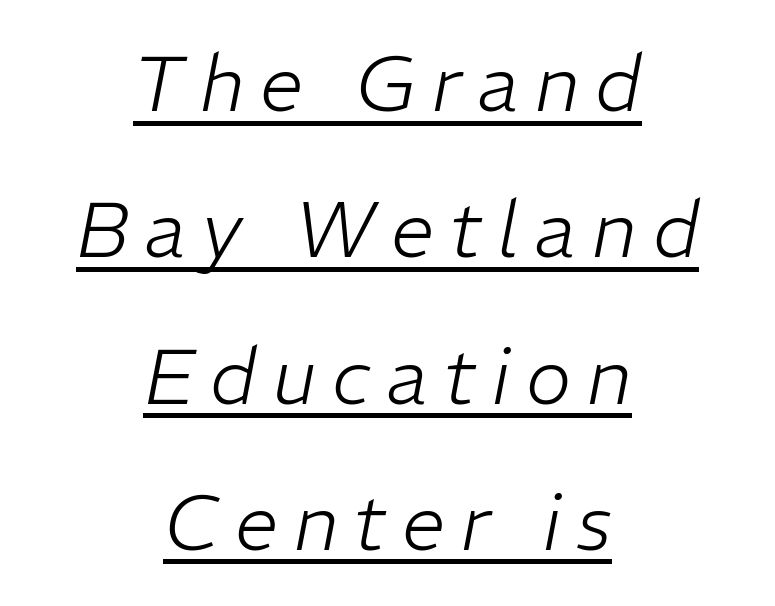
{"italic": "yes", "lean": "right", "slant_degrees": 11, "bold": "no", "weight": "light", "width": "normal", "stroke_contrast": "low", "x_height": "medium", "monospaced": "no", "underline": "yes", "align": "center", "line_spacing": "loose", "line_spacing_ratio": 1.9, "letter_spacing": "wide", "letter_spacing_em": 0.21, "glyph_px": 77}
